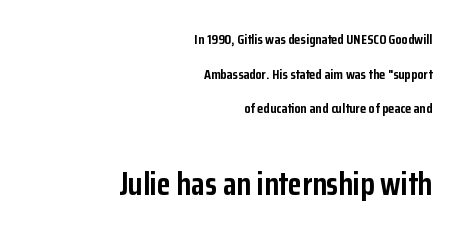
The image shows 32 px semibold, condensed sans-serif type, upright; set right-aligned, loose line spacing (2.48x), normal letter spacing, not underlined; the second (bottom) block is 2.29x larger; low stroke contrast and a medium x-height.
